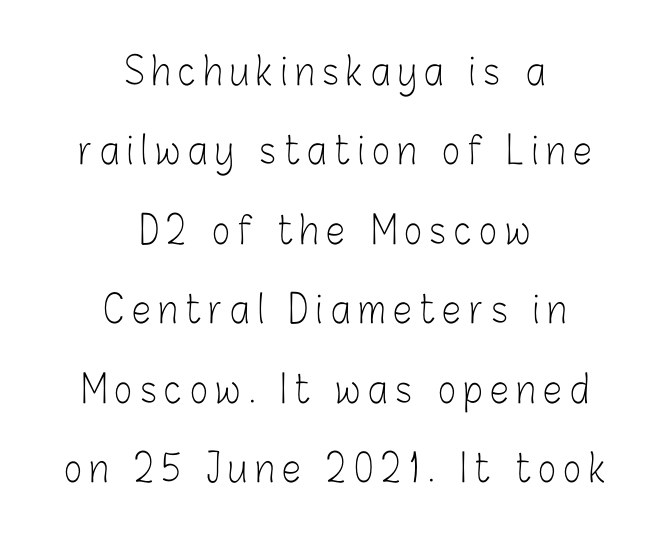
Q: Is the text bold? A: No.
Q: Is the text italic (slanted)? A: No, it is upright.
Q: Is the typeface a serif or a sans-serif typeface? A: Sans-serif.
Q: Is the text underlined? A: No.
Q: How is the paragraph aligned? A: Centered.
Q: Is the spacing between letters normal or unusually wide? A: Unusually wide.
Q: Is the spacing between lines tight, normal or loose? A: Loose.
Q: Width (condensed, normal, or wide)? A: Condensed.
Q: Stroke contrast? A: Low.
Q: x-height? A: Medium.
Q: Monospaced? A: No.
